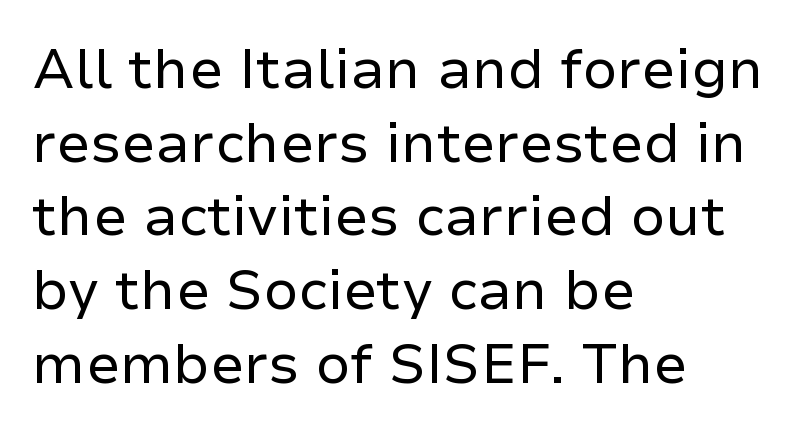
The image shows 55 px regular-weight sans-serif type, upright; set left-aligned, normal line spacing (1.34x), normal letter spacing, not underlined; low stroke contrast and a medium x-height.
